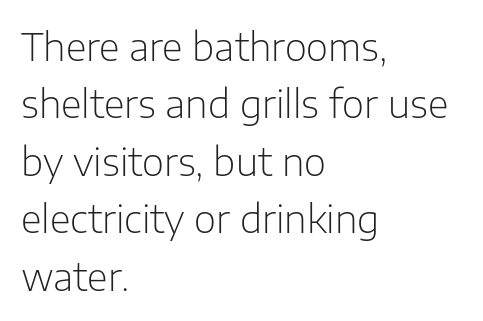
The image shows 38 px light sans-serif type, upright; set left-aligned, normal line spacing (1.51x), normal letter spacing, not underlined; low stroke contrast and a medium x-height.
